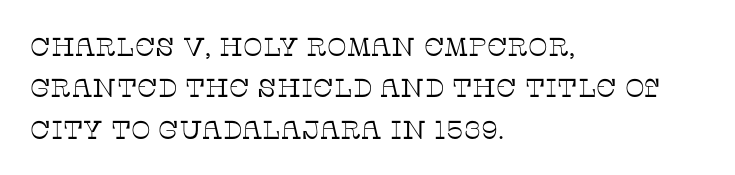
Q: Is the text bold? A: No.
Q: Is the text italic (slanted)? A: No, it is upright.
Q: Is the text underlined? A: No.
Q: How is the paragraph aligned? A: Left-aligned.
Q: Is the spacing between letters normal or unusually wide? A: Normal.
Q: Is the spacing between lines tight, normal or loose? A: Normal.
